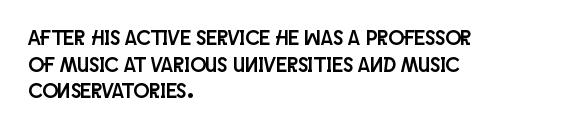
Q: Is the text italic (slanted)? A: No, it is upright.
Q: Is the text underlined? A: No.
Q: How is the paragraph aligned? A: Left-aligned.
Q: Is the spacing between letters normal or unusually wide? A: Normal.
Q: Is the spacing between lines tight, normal or loose? A: Normal.
